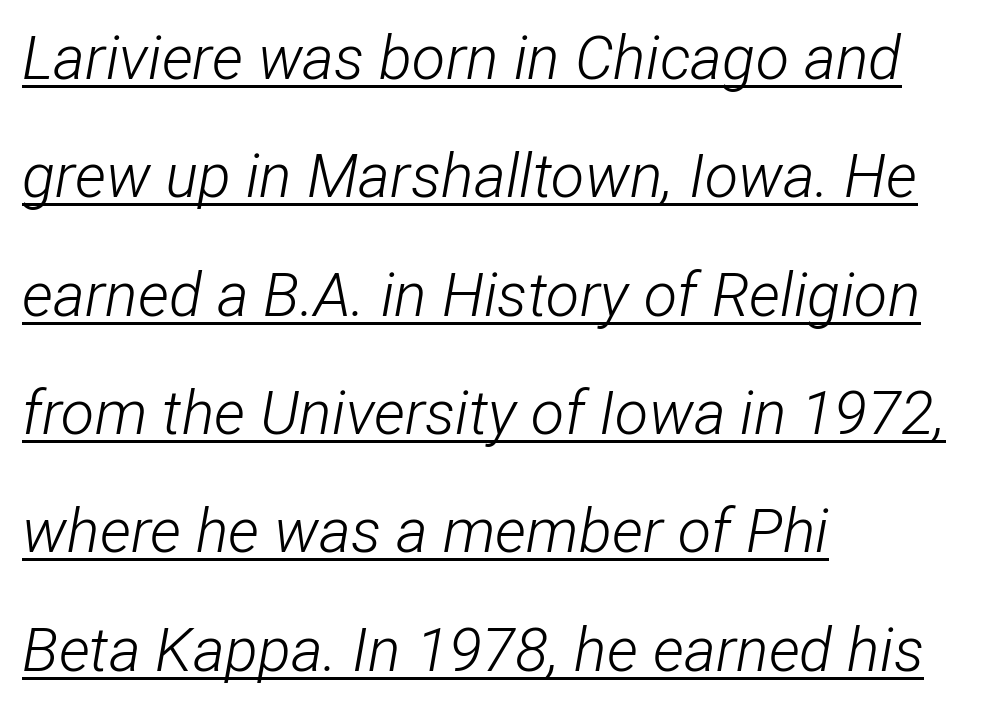
The image shows 61 px light, condensed type, italic (leaning right); set left-aligned, loose line spacing (1.94x), normal letter spacing, underlined; low stroke contrast and a medium x-height.
